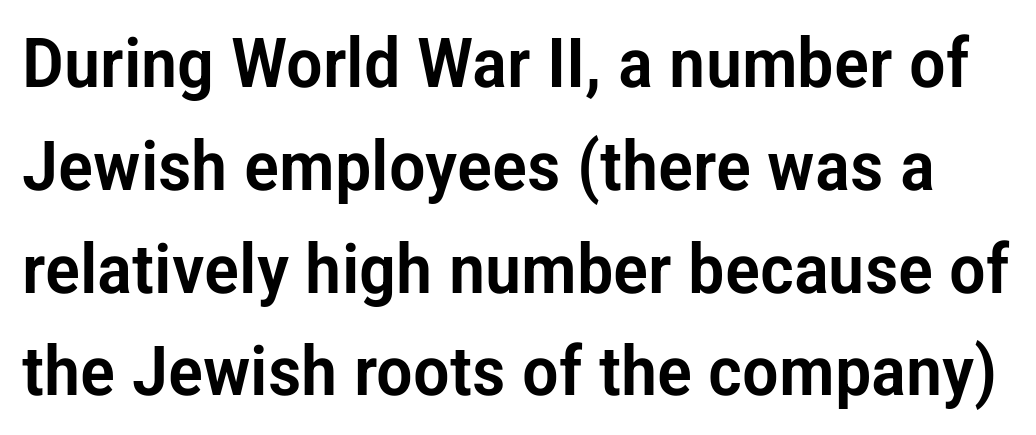
The image shows 69 px condensed sans-serif type, upright; set normal line spacing (1.49x), normal letter spacing, not underlined; low stroke contrast and a medium x-height.
